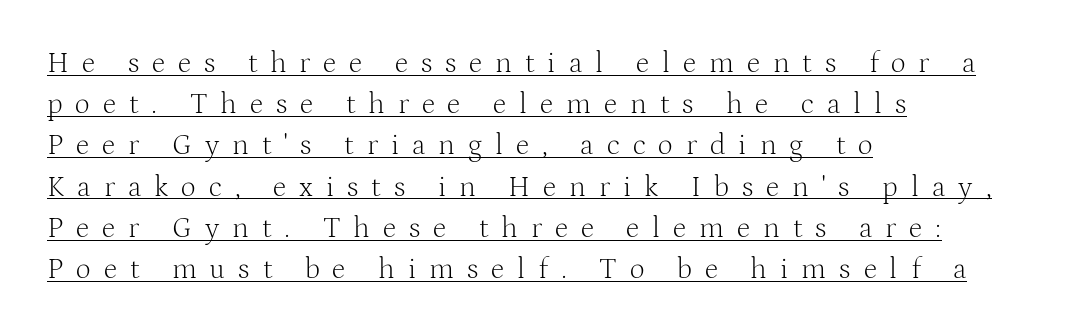
Q: Is the text bold? A: No.
Q: Is the text italic (slanted)? A: No, it is upright.
Q: Is the typeface a serif or a sans-serif typeface? A: Serif.
Q: Is the text underlined? A: Yes.
Q: How is the paragraph aligned? A: Left-aligned.
Q: Is the spacing between letters normal or unusually wide? A: Unusually wide.
Q: Is the spacing between lines tight, normal or loose? A: Normal.
Q: Width (condensed, normal, or wide)? A: Normal.
Q: Stroke contrast? A: Medium.
Q: x-height? A: Medium.
Q: Monospaced? A: No.
